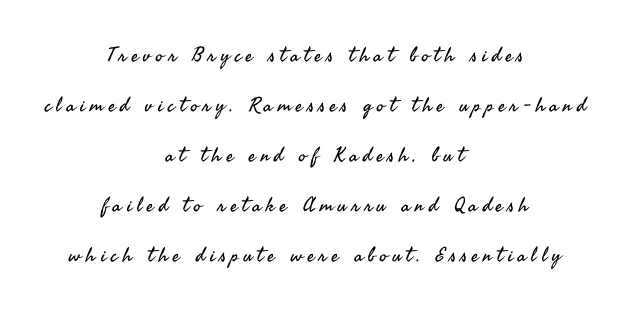
Q: Is the text bold? A: No.
Q: Is the text italic (slanted)? A: Yes.
Q: Is the text underlined? A: No.
Q: How is the paragraph aligned? A: Centered.
Q: Is the spacing between letters normal or unusually wide? A: Unusually wide.
Q: Is the spacing between lines tight, normal or loose? A: Loose.
